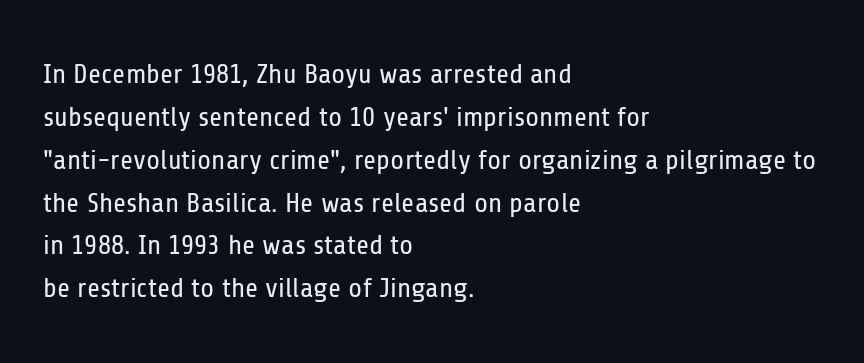
{"serif": "no", "italic": "no", "bold": "no", "weight": "regular", "width": "condensed", "stroke_contrast": "low", "x_height": "medium", "monospaced": "no", "underline": "no", "align": "left", "line_spacing": "normal", "line_spacing_ratio": 1.53, "letter_spacing": "normal", "letter_spacing_em": 0.0, "glyph_px": 28}
